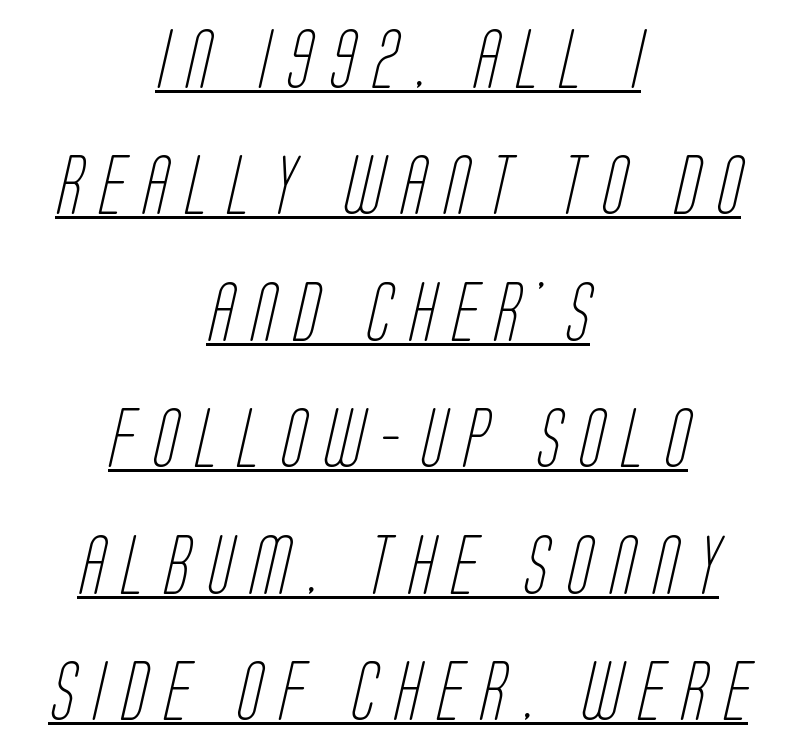
The image shows 58 px light, condensed sans-serif type; set centered, loose line spacing (2.18x), unusually wide letter spacing (+0.31 em), underlined; low stroke contrast and a large x-height.
